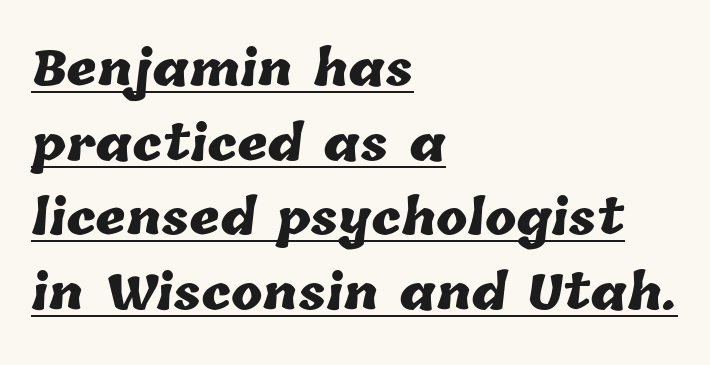
{"bold": "yes", "weight": "heavy", "width": "normal", "stroke_contrast": "low", "x_height": "medium", "monospaced": "no", "underline": "yes", "align": "left", "line_spacing": "normal", "line_spacing_ratio": 1.59, "letter_spacing": "normal", "letter_spacing_em": 0.0, "glyph_px": 47}
